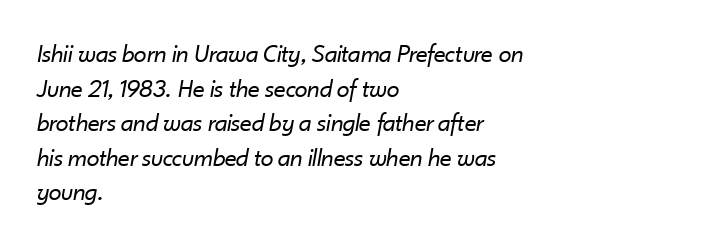
Q: Is the text bold? A: No.
Q: Is the text italic (slanted)? A: Yes, it leans right by about 10 degrees.
Q: Is the text underlined? A: No.
Q: How is the paragraph aligned? A: Left-aligned.
Q: Is the spacing between letters normal or unusually wide? A: Normal.
Q: Is the spacing between lines tight, normal or loose? A: Normal.
